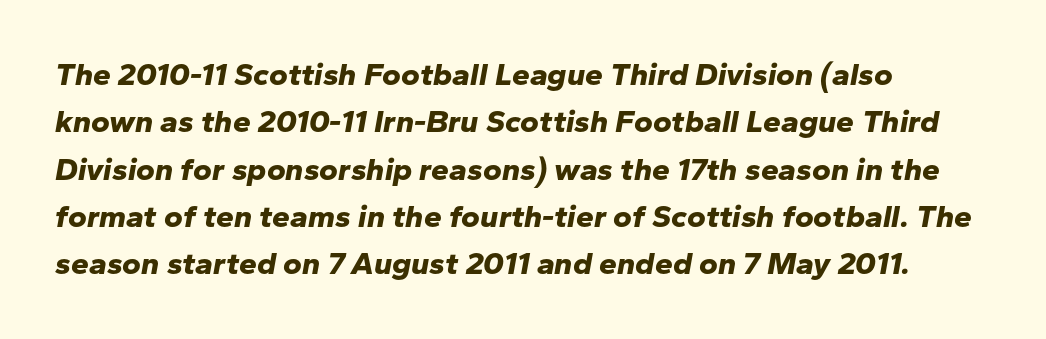
Q: Is the text bold? A: Yes.
Q: Is the text italic (slanted)? A: Yes, it leans right by about 10 degrees.
Q: Is the text underlined? A: No.
Q: How is the paragraph aligned? A: Left-aligned.
Q: Is the spacing between letters normal or unusually wide? A: Normal.
Q: Is the spacing between lines tight, normal or loose? A: Normal.
Q: Width (condensed, normal, or wide)? A: Normal.
Q: Stroke contrast? A: Low.
Q: x-height? A: Medium.
Q: Monospaced? A: No.
